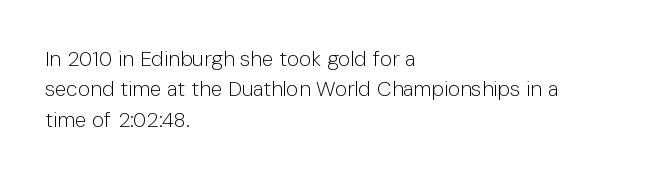
Letter spacing: default. Ink coverage per letter is moderate at most. The rag falls on the right side of this text block. Descenders are the only things crossing below the line. This block has exactly the height ordinary leading produces. This is the regular roman posture of the typeface.
